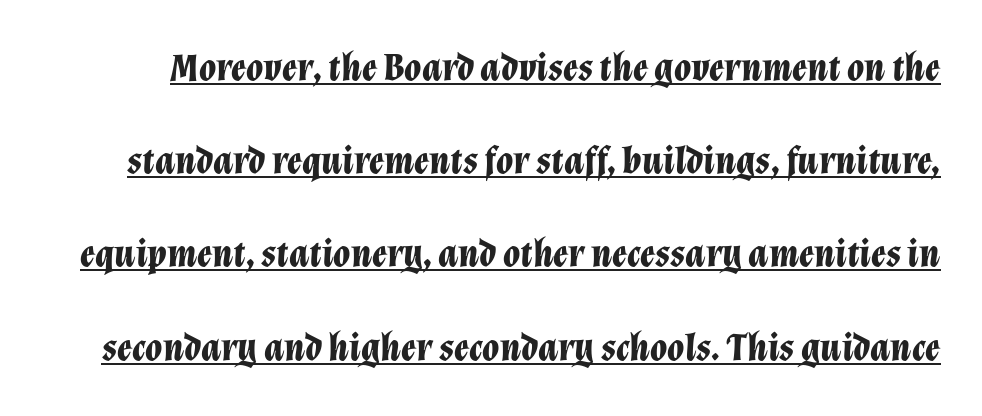
Honestly, the underline is the first thing you notice here. One glance says open: line gaps are wider than usual. The characters look thick and weighty, a clear bold. In terms of posture, this sample is oblique. Varying glyph widths throughout — classic text-font behaviour. Here the glyphs are tracked normally, forming tight word shapes.
